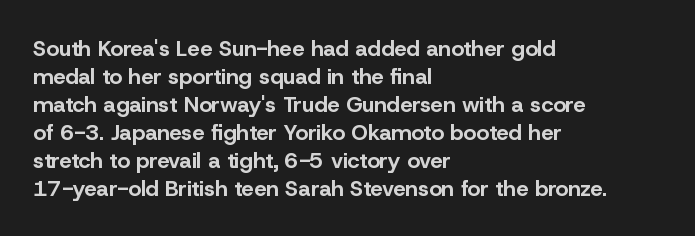
{"italic": "no", "bold": "yes", "underline": "no", "align": "left", "line_spacing": "normal", "line_spacing_ratio": 1.27, "letter_spacing": "normal", "letter_spacing_em": 0.0, "glyph_px": 22}
